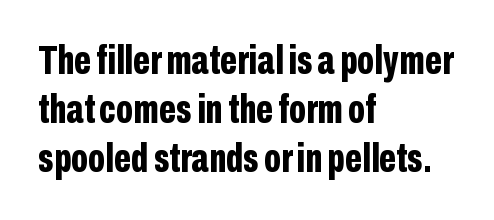
The axis of the letterforms is exactly vertical. Caption: multi-line text, flush left, ragged right. Unmarked baselines from the first word to the last. The letters advance in unequal steps, a hallmark of proportional type.
